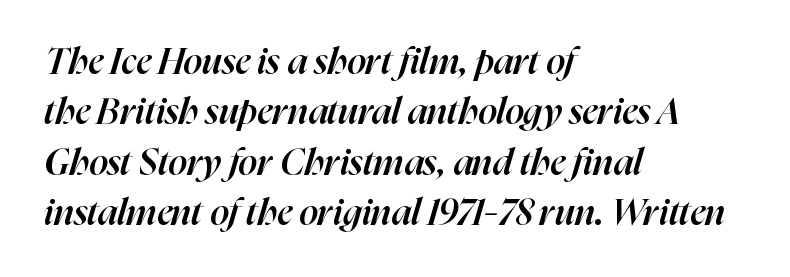
{"italic": "yes", "lean": "right", "slant_degrees": 16, "bold": "semi", "weight": "semibold", "width": "normal", "stroke_contrast": "high", "x_height": "medium", "monospaced": "no", "underline": "no", "align": "left", "line_spacing": "normal", "line_spacing_ratio": 1.36, "letter_spacing": "normal", "letter_spacing_em": 0.0, "glyph_px": 37}
